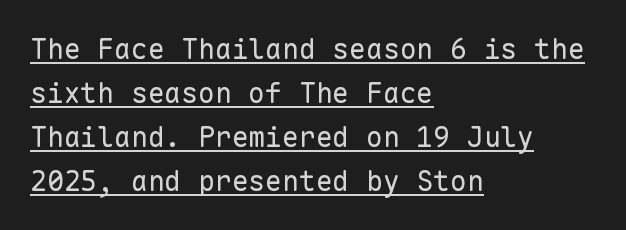
In CSS terms this would be text-align: left. What decoration does the sample have? An underline. One glance says typical: line gaps are just what's usual. Unlike italic type, these characters show no tilt at all.
